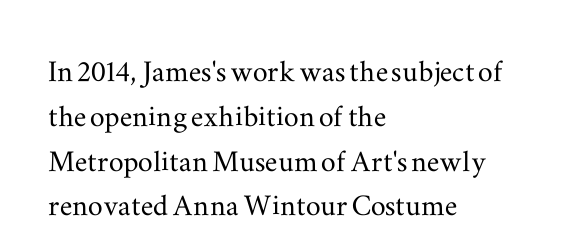
Compared with a centered layout, this one pins lines to the left instead. Descenders are the only things crossing below the line. The passage shown is typed in a proportional face where columns would drift. Does the type have serifs? Yes, each stem ends in a small foot. Tracking value appears to be zero — textbook default spacing.
